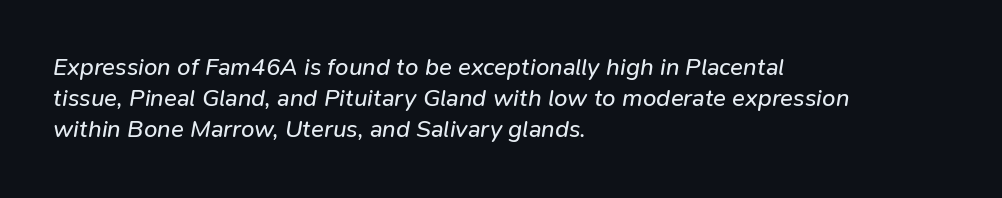
The lines sit at an ordinary, default distance from one another. A clean baseline with only descenders dipping below it. The paragraph has a hard left edge and a soft right edge. The letterforms sit shoulder to shoulder at normal distance. This reads as an unemphasized weight, regular at the heaviest. Italic: yes, the glyphs are oblique.
